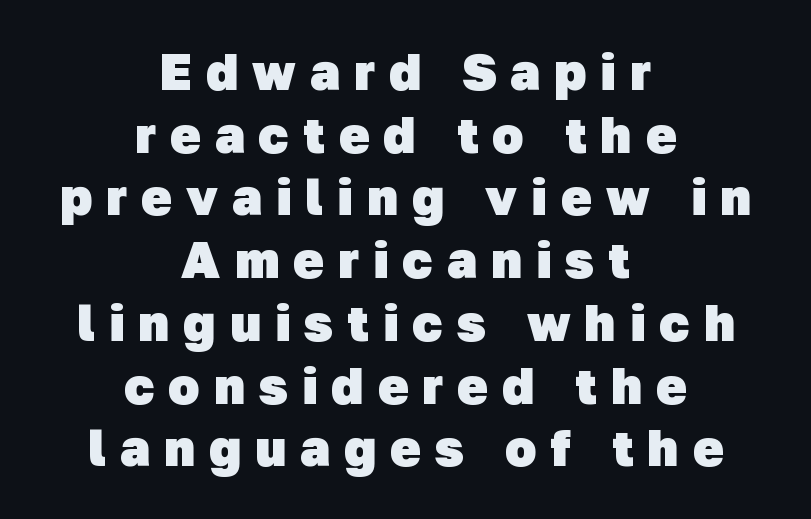
{"serif": "no", "bold": "yes", "weight": "heavy", "width": "normal", "stroke_contrast": "low", "x_height": "medium", "monospaced": "no", "underline": "no", "align": "center", "line_spacing_ratio": 1.23, "letter_spacing": "wide", "letter_spacing_em": 0.28, "glyph_px": 51}
